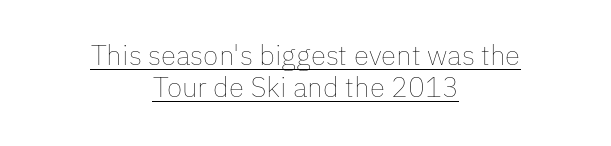
Weight: not bold — regular or lighter. A typesetter would call this zero additional tracking. In CSS terms this would be text-align: center. Nope, not italic — everything's standing straight. This sample has the flowing, uneven cadence of proportional lettering. A typographer would call this underscored text.
